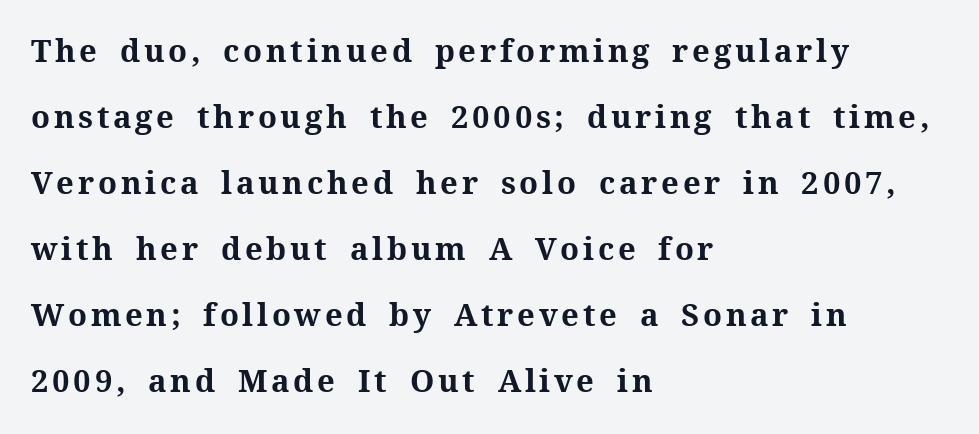
Q: Is the text bold? A: Yes.
Q: Is the text italic (slanted)? A: No, it is upright.
Q: Is the typeface a serif or a sans-serif typeface? A: Serif.
Q: Is the text underlined? A: No.
Q: How is the paragraph aligned? A: Left-aligned.
Q: Is the spacing between lines tight, normal or loose? A: Loose.
Q: Width (condensed, normal, or wide)? A: Normal.
Q: Stroke contrast? A: Medium.
Q: x-height? A: Medium.
Q: Monospaced? A: No.
